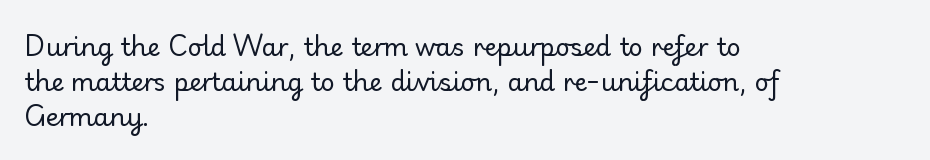
Nobody drew a line under any word here. The passage is arranged the way most books set body copy — flush left. Is the stroke heavy? The answer is a plain regular-or-lighter. Nobody touched the tracking dial on this one. A roman cut, with each character standing at attention. The space between consecutive lines is moderate.
